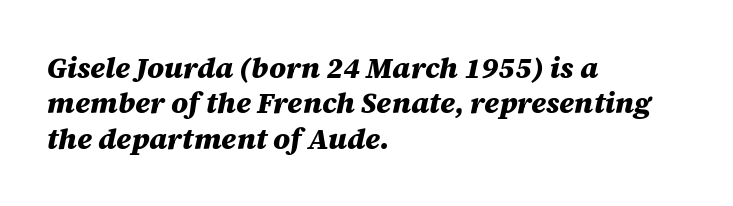
The image shows 29 px heavy type, italic (leaning right); set left-aligned, line spacing 1.22x, normal letter spacing, not underlined; medium stroke contrast and a large x-height.
